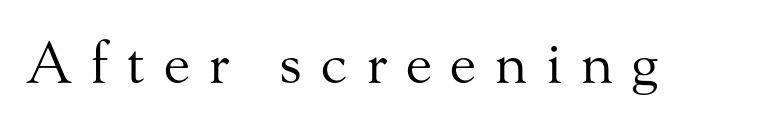
The image shows 57 px regular-weight serif type, upright; set unusually wide letter spacing (+0.32 em), not underlined; medium stroke contrast and a small x-height.
